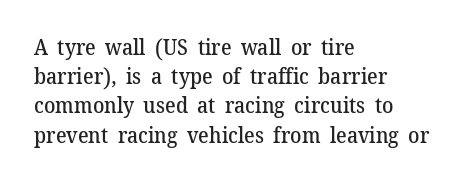
The image shows 21 px text type, upright; set left-aligned, normal line spacing (1.39x), normal letter spacing, not underlined.
